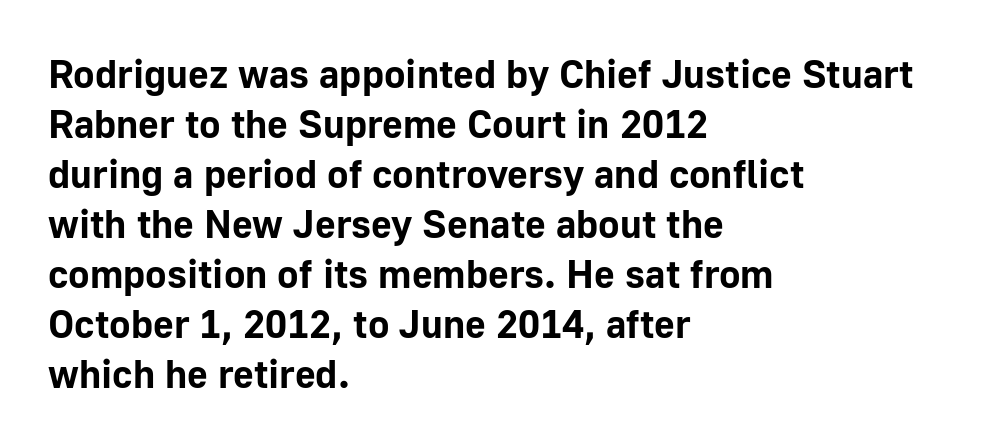
Looks like regular typesetting: each glyph gets only the width it needs. The rendering uses a moderate line-height, typical for paragraphs. Upright lettering throughout. Descenders are the only things crossing below the line. How are the letters spaced? Ordinarily, with no added tracking.
